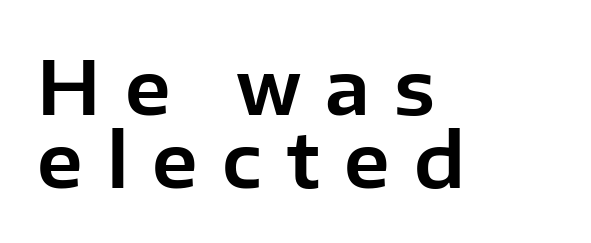
In terms of posture, this sample is upright. The line texture is sparse and dotted thanks to wide tracking. The zone under the glyphs is completely vacant. Is this a fixed-width face? No — the glyphs have proportional, varying widths. Leading: reduced.
